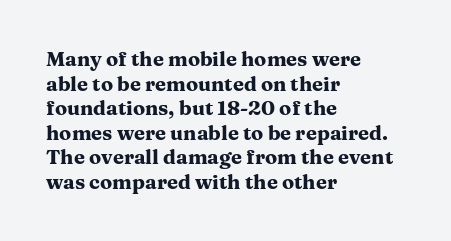
The foot of each line stays bare and open. The letters are bold, with thick, heavy strokes. The letters stand straight up with perfectly vertical stems. Compared with typical body copy, the letter spacing here is the same. These lines stack with their left ends in a neat column.
